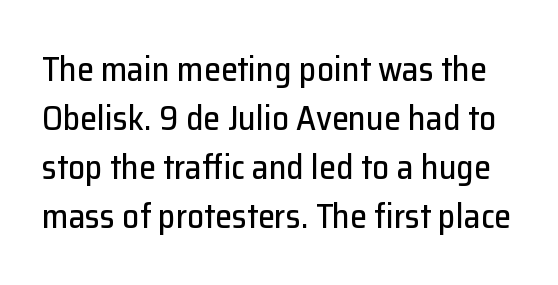
Q: Is the text italic (slanted)? A: No, it is upright.
Q: Is the typeface a serif or a sans-serif typeface? A: Sans-serif.
Q: Is the text underlined? A: No.
Q: Is the spacing between letters normal or unusually wide? A: Normal.
Q: Is the spacing between lines tight, normal or loose? A: Normal.
Q: Width (condensed, normal, or wide)? A: Normal.
Q: Stroke contrast? A: Low.
Q: x-height? A: Medium.
Q: Monospaced? A: No.
